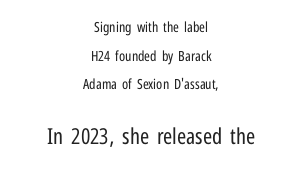
The image shows 22 px text type, upright; set centered, loose line spacing (2.04x), normal letter spacing, not underlined; the second (bottom) block is 1.57x larger.
